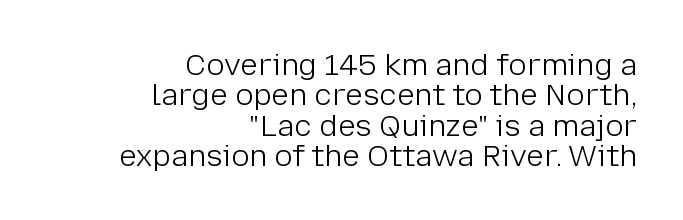
Q: Is the text bold? A: No.
Q: Is the text italic (slanted)? A: No, it is upright.
Q: Is the typeface a serif or a sans-serif typeface? A: Sans-serif.
Q: Is the text underlined? A: No.
Q: How is the paragraph aligned? A: Right-aligned.
Q: Is the spacing between letters normal or unusually wide? A: Normal.
Q: Is the spacing between lines tight, normal or loose? A: Tight.
Q: Width (condensed, normal, or wide)? A: Normal.
Q: Stroke contrast? A: Low.
Q: x-height? A: Medium.
Q: Monospaced? A: No.
